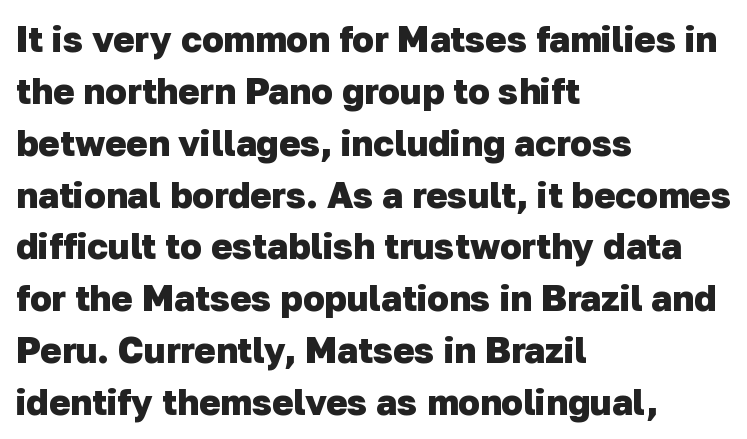
The image shows 36 px heavy sans-serif type; set left-aligned, normal line spacing (1.44x), normal letter spacing, not underlined; low stroke contrast and a medium x-height.
